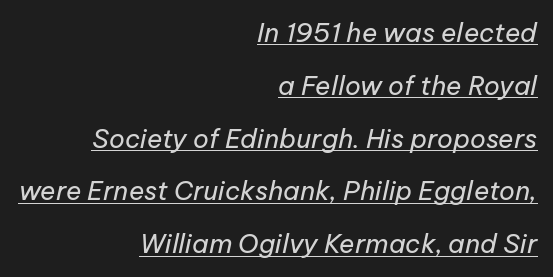
The image shows 26 px text type, italic (leaning right); set right-aligned, loose line spacing (2.03x), normal letter spacing, underlined.
